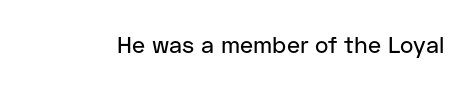
Q: Is the text italic (slanted)? A: No, it is upright.
Q: Is the text underlined? A: No.
Q: Is the spacing between letters normal or unusually wide? A: Normal.
